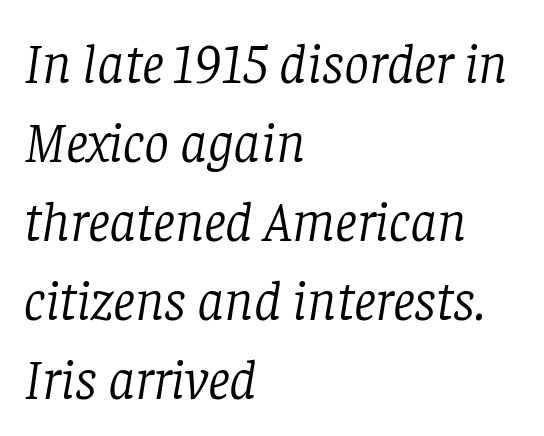
Notice how descenders clear the ascenders below comfortably — that's standard leading. Each stroke keeps to a modest, everyday thickness or less. Designer's note — italics engaged. The face used here is rendered with its standard letterfit.
